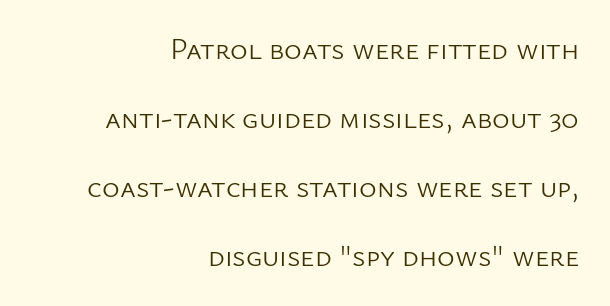
The image shows 30 px light sans-serif type, upright; set right-aligned, loose line spacing (2.3x), normal letter spacing, not underlined; low stroke contrast and a medium x-height.
